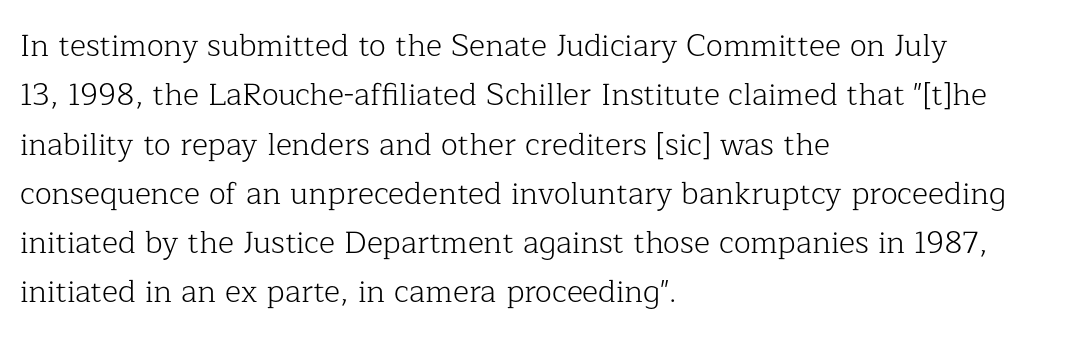
{"serif": "yes", "italic": "no", "bold": "no", "weight": "light", "width": "normal", "stroke_contrast": "low", "x_height": "medium", "monospaced": "no", "underline": "no", "align": "left", "line_spacing": "normal", "line_spacing_ratio": 1.59, "letter_spacing": "normal", "letter_spacing_em": 0.0, "glyph_px": 31}
